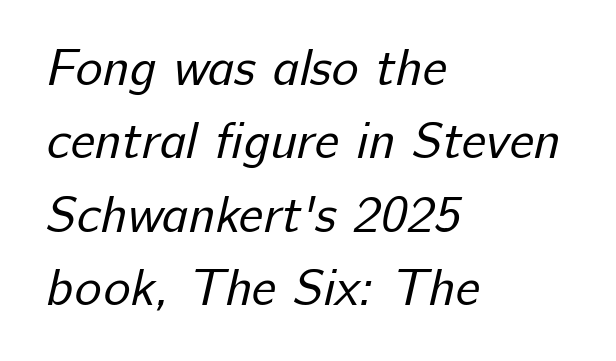
Q: Is the text bold? A: No.
Q: Is the typeface a serif or a sans-serif typeface? A: Sans-serif.
Q: Is the text underlined? A: No.
Q: How is the paragraph aligned? A: Left-aligned.
Q: Is the spacing between letters normal or unusually wide? A: Normal.
Q: Is the spacing between lines tight, normal or loose? A: Normal.
Q: Width (condensed, normal, or wide)? A: Normal.
Q: Stroke contrast? A: Low.
Q: x-height? A: Medium.
Q: Monospaced? A: No.
